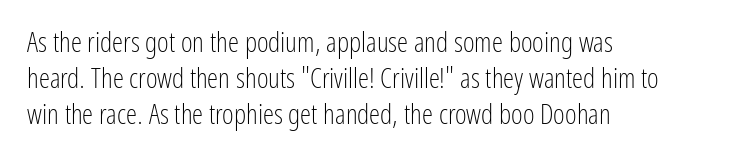
{"serif": "no", "italic": "no", "bold": "no", "weight": "light", "width": "condensed", "stroke_contrast": "low", "x_height": "medium", "monospaced": "no", "underline": "no", "align": "left", "line_spacing": "normal", "line_spacing_ratio": 1.28, "letter_spacing": "normal", "letter_spacing_em": 0.0, "glyph_px": 28}
